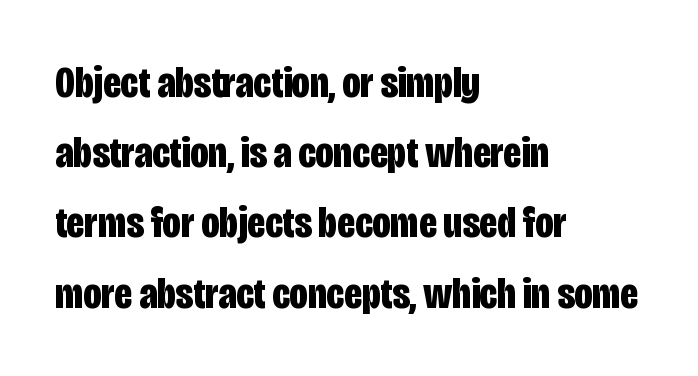
The image shows 45 px bold, condensed sans-serif type, upright; set left-aligned, normal line spacing (1.56x), normal letter spacing, not underlined; low stroke contrast and a large x-height.
